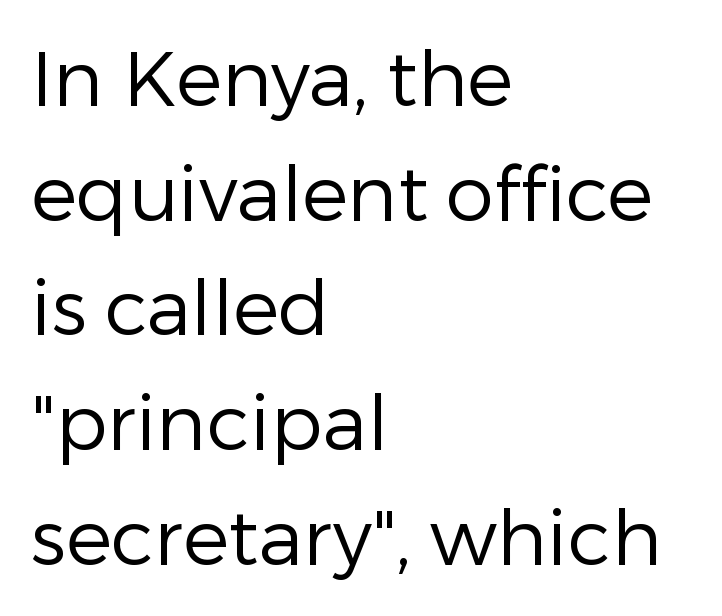
Q: Is the text bold? A: No.
Q: Is the text italic (slanted)? A: No, it is upright.
Q: Is the typeface a serif or a sans-serif typeface? A: Sans-serif.
Q: Is the text underlined? A: No.
Q: How is the paragraph aligned? A: Left-aligned.
Q: Is the spacing between letters normal or unusually wide? A: Normal.
Q: Is the spacing between lines tight, normal or loose? A: Normal.
Q: Width (condensed, normal, or wide)? A: Normal.
Q: Stroke contrast? A: Low.
Q: x-height? A: Medium.
Q: Monospaced? A: No.
